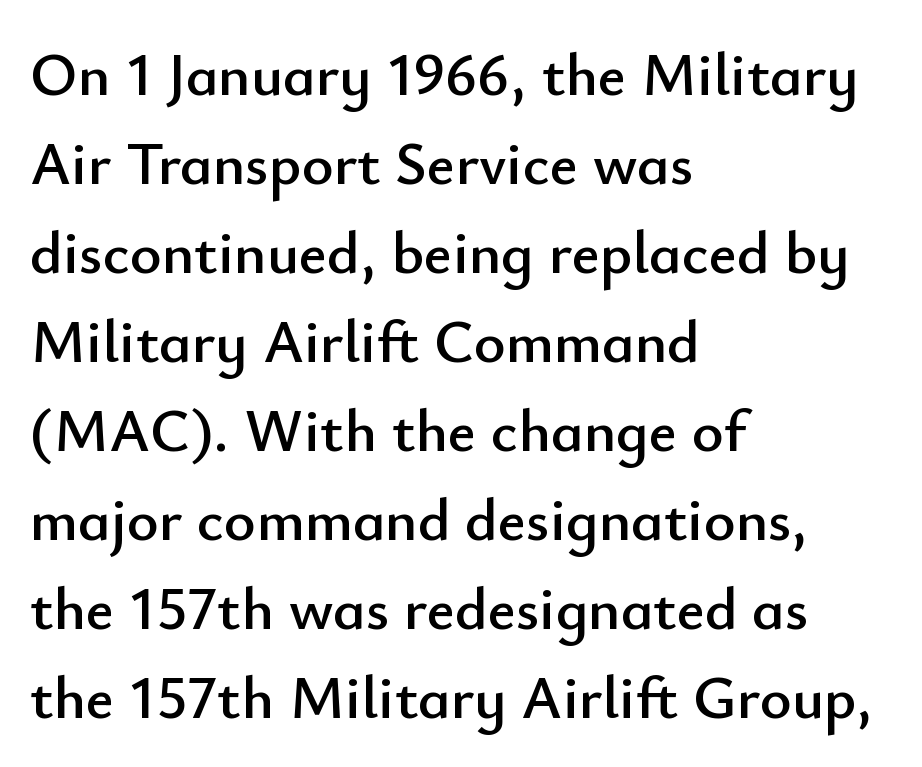
Q: Is the text italic (slanted)? A: No, it is upright.
Q: Is the typeface a serif or a sans-serif typeface? A: Sans-serif.
Q: Is the text underlined? A: No.
Q: How is the paragraph aligned? A: Left-aligned.
Q: Is the spacing between letters normal or unusually wide? A: Normal.
Q: Is the spacing between lines tight, normal or loose? A: Normal.
Q: Width (condensed, normal, or wide)? A: Normal.
Q: Stroke contrast? A: Low.
Q: x-height? A: Small.
Q: Monospaced? A: No.
